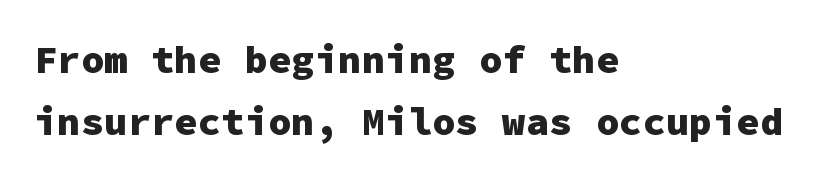
The image shows 39 px heavy sans-serif type, upright, monospaced; set left-aligned, normal line spacing (1.6x), normal letter spacing, not underlined; low stroke contrast and a medium x-height.
